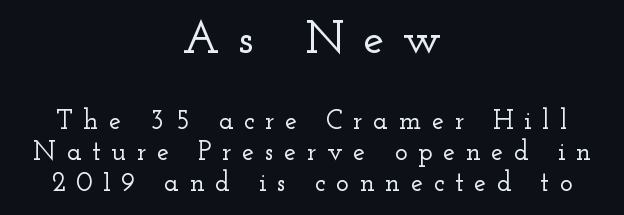
The image shows 47 px wide serif type, upright; set centered, tight line spacing (1.14x), unusually wide letter spacing (+0.39 em), not underlined; the first (top) block is 1.74x larger; low stroke contrast and a small x-height.
